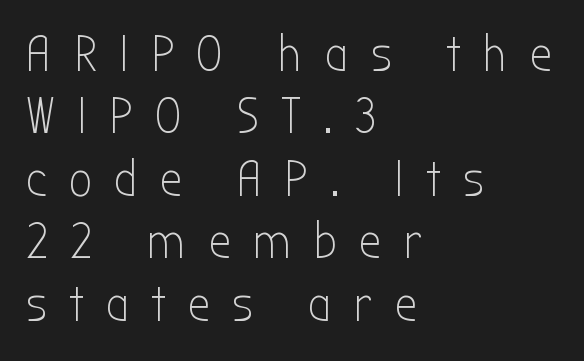
Q: Is the text bold? A: No.
Q: Is the text italic (slanted)? A: No, it is upright.
Q: Is the typeface a serif or a sans-serif typeface? A: Sans-serif.
Q: Is the text underlined? A: No.
Q: How is the paragraph aligned? A: Left-aligned.
Q: Is the spacing between letters normal or unusually wide? A: Unusually wide.
Q: Is the spacing between lines tight, normal or loose? A: Normal.
Q: Width (condensed, normal, or wide)? A: Condensed.
Q: Stroke contrast? A: Low.
Q: x-height? A: Medium.
Q: Monospaced? A: No.
